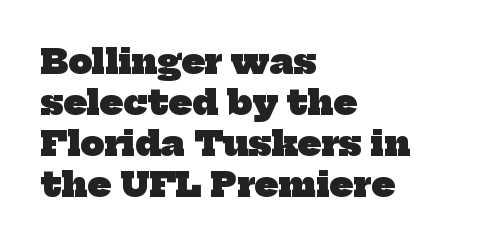
Q: Is the text bold? A: Yes.
Q: Is the typeface a serif or a sans-serif typeface? A: Serif.
Q: Is the text underlined? A: No.
Q: How is the paragraph aligned? A: Left-aligned.
Q: Is the spacing between letters normal or unusually wide? A: Normal.
Q: Width (condensed, normal, or wide)? A: Normal.
Q: Stroke contrast? A: Low.
Q: x-height? A: Medium.
Q: Monospaced? A: No.
